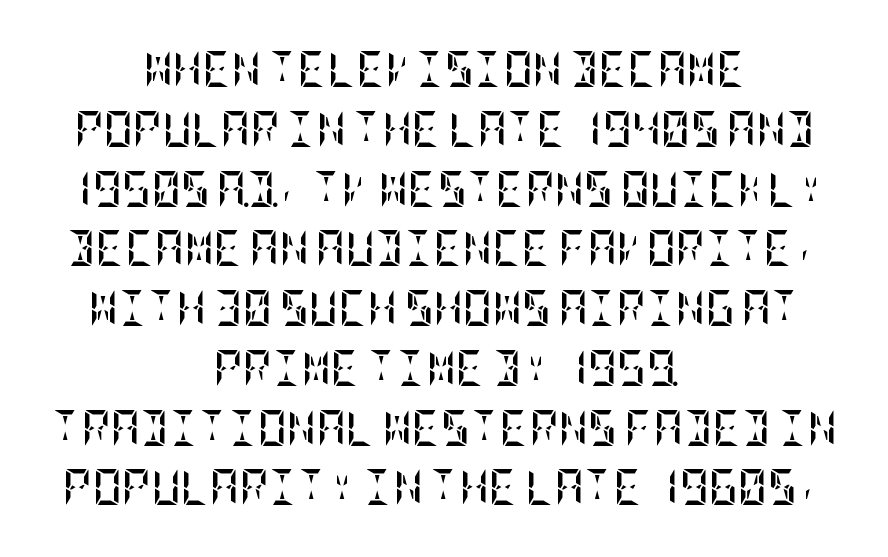
The image shows 36 px semibold, condensed type, upright; set centered, normal line spacing (1.66x), normal letter spacing, not underlined; low stroke contrast and a large x-height.
